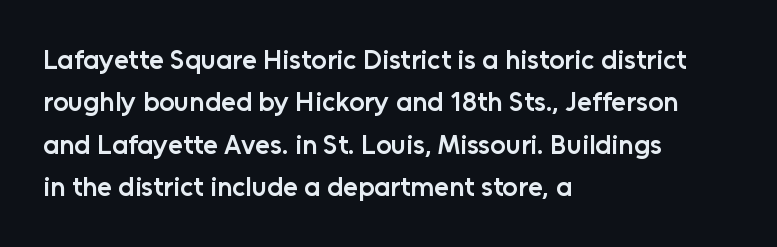
Caption: multi-line text, flush left, ragged right. Compared with typical body copy, the letter spacing here is the same. In terms of leading, this rendering sits right in the middle. Underlining? Definitely not there. How heavy is the stroke? Medium-heavy — a semibold, shy of bold. Style check: upright.
